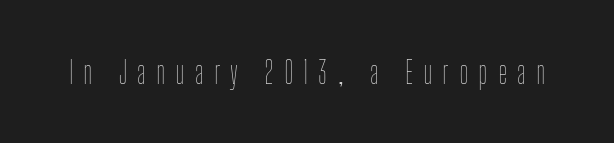
The face looks like a standard text weight, possibly lighter. The gaps between neighbouring characters are conspicuously large. A roman cut, with each character standing at attention. Bare-footed words on every line. Do the characters align in a grid? No, the font is proportional.
